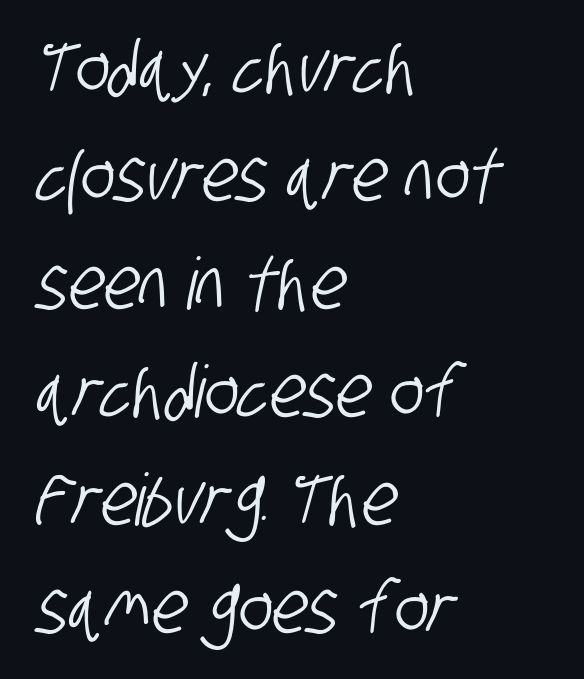
The rag falls on the right side of this text block. Varying glyph widths throughout — classic text-font behaviour. Successive baselines arrive at the customary interval. Words appear dense and cohesive because spacing is normal.
